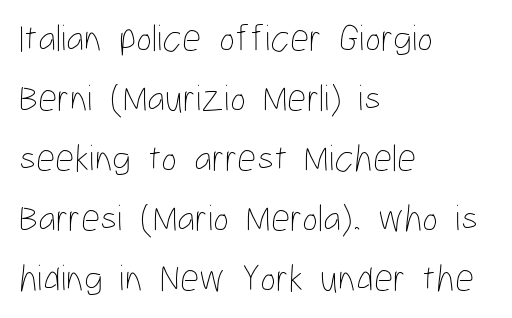
{"italic": "no", "bold": "no", "weight": "thin", "width": "condensed", "stroke_contrast": "low", "x_height": "medium", "monospaced": "no", "underline": "no", "align": "left", "line_spacing": "normal", "line_spacing_ratio": 1.58, "letter_spacing": "normal", "letter_spacing_em": 0.0, "glyph_px": 38}
